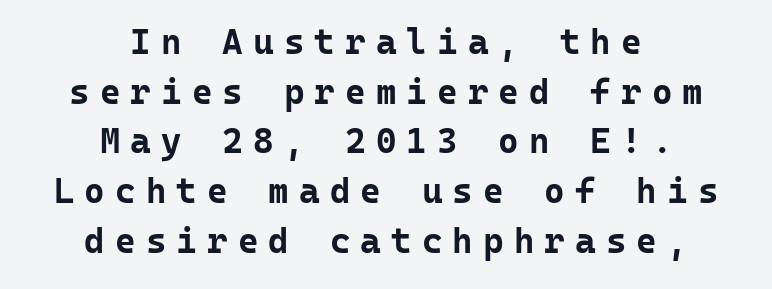
The image shows 35 px bold sans-serif type, upright, monospaced; set centered, normal line spacing (1.42x), unusually wide letter spacing (+0.29 em), not underlined; low stroke contrast and a medium x-height.
